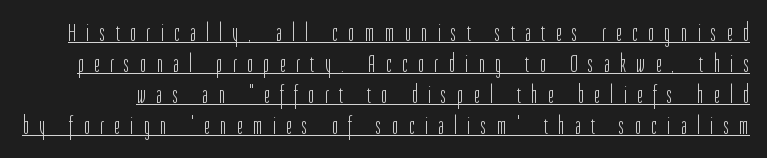
Q: Is the text bold? A: No.
Q: Is the text italic (slanted)? A: No, it is upright.
Q: Is the text underlined? A: Yes.
Q: Is the spacing between letters normal or unusually wide? A: Unusually wide.
